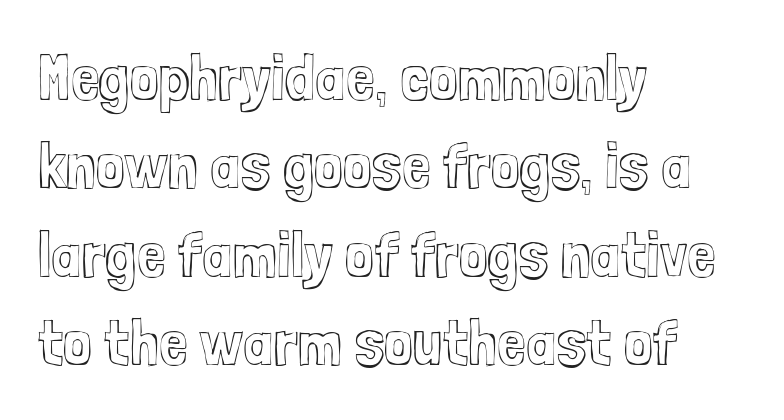
Q: Is the text italic (slanted)? A: No, it is upright.
Q: Is the text underlined? A: No.
Q: How is the paragraph aligned? A: Left-aligned.
Q: Is the spacing between letters normal or unusually wide? A: Normal.
Q: Is the spacing between lines tight, normal or loose? A: Normal.
Q: Width (condensed, normal, or wide)? A: Condensed.
Q: x-height? A: Medium.
Q: Monospaced? A: No.
